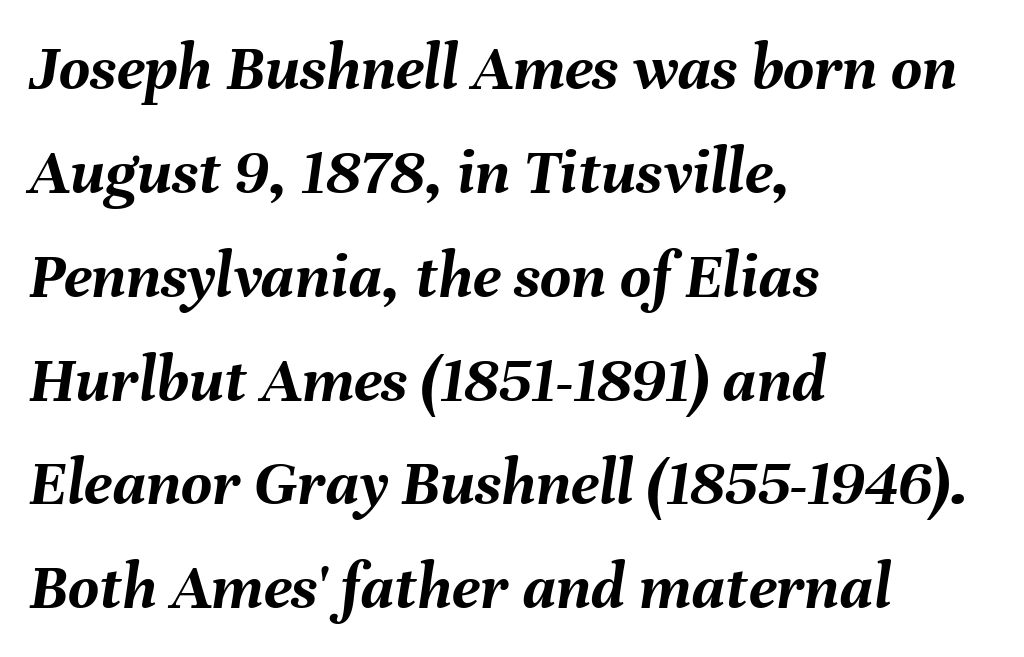
{"italic": "yes", "lean": "right", "slant_degrees": 8, "bold": "yes", "weight": "semibold", "width": "normal", "stroke_contrast": "medium", "x_height": "medium", "monospaced": "no", "underline": "no", "align": "left", "line_spacing": "normal", "line_spacing_ratio": 1.55, "letter_spacing": "normal", "letter_spacing_em": 0.0, "glyph_px": 67}
